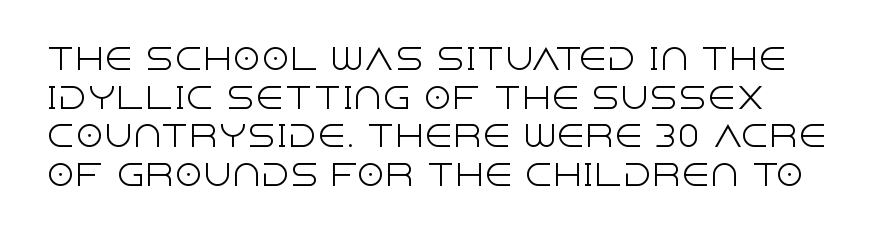
The image shows 29 px light sans-serif type, upright; set left-aligned, normal line spacing (1.33x), normal letter spacing, not underlined; a large x-height.
